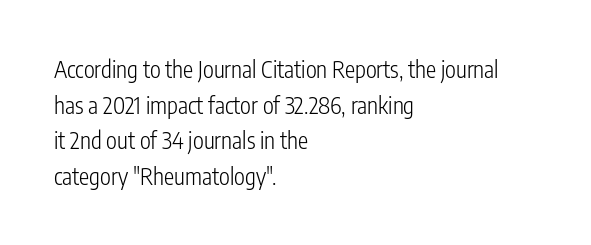
The image shows 23 px text type, upright; set left-aligned, normal line spacing (1.55x), normal letter spacing, not underlined.
